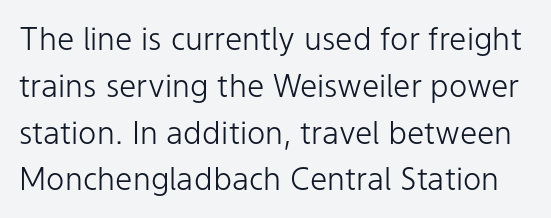
The image shows 31 px light sans-serif type, upright; set normal line spacing (1.51x), normal letter spacing, not underlined; low stroke contrast and a medium x-height.
